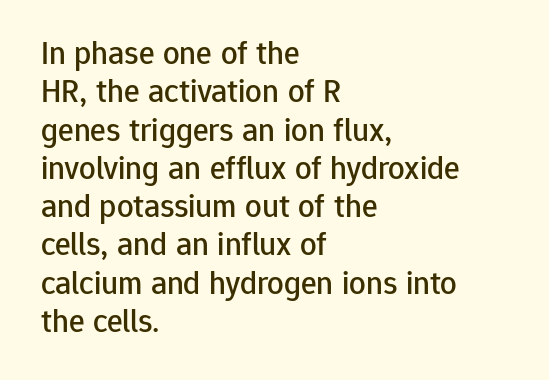
Q: Is the text italic (slanted)? A: No, it is upright.
Q: Is the typeface a serif or a sans-serif typeface? A: Sans-serif.
Q: Is the text underlined? A: No.
Q: How is the paragraph aligned? A: Left-aligned.
Q: Is the spacing between letters normal or unusually wide? A: Normal.
Q: Width (condensed, normal, or wide)? A: Normal.
Q: Stroke contrast? A: Low.
Q: x-height? A: Medium.
Q: Monospaced? A: No.
